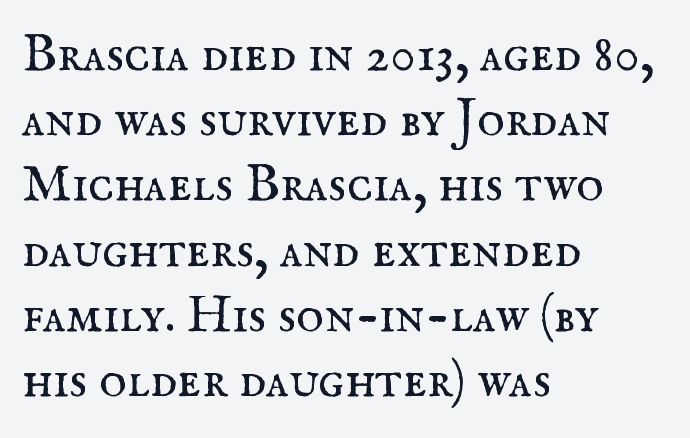
The image shows 53 px regular-weight serif type, upright; set left-aligned, line spacing 1.23x, normal letter spacing, not underlined; medium stroke contrast and a small x-height.
